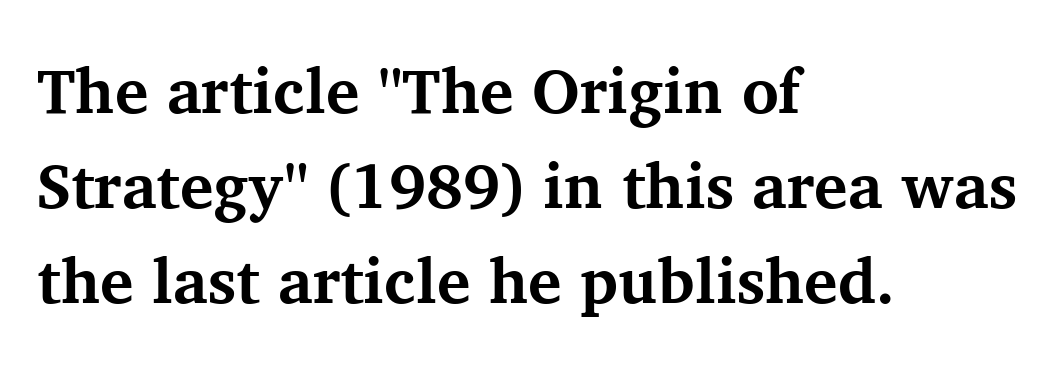
Q: Is the text bold? A: Yes.
Q: Is the text italic (slanted)? A: No, it is upright.
Q: Is the typeface a serif or a sans-serif typeface? A: Serif.
Q: Is the text underlined? A: No.
Q: How is the paragraph aligned? A: Left-aligned.
Q: Is the spacing between letters normal or unusually wide? A: Normal.
Q: Is the spacing between lines tight, normal or loose? A: Normal.
Q: Width (condensed, normal, or wide)? A: Normal.
Q: Stroke contrast? A: Medium.
Q: x-height? A: Medium.
Q: Monospaced? A: No.
